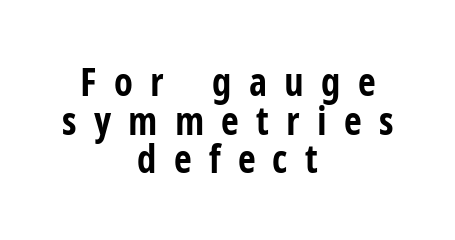
The space between consecutive lines is stingy. The typesetting leans heavy: a genuine bold. These lines were composed using upright roman letters. Proportional: the letters do not fall into vertical columns.
